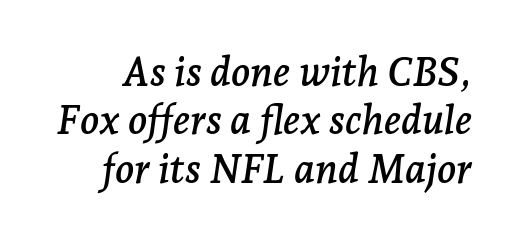
Q: Is the text italic (slanted)? A: Yes, it leans right by about 7 degrees.
Q: Is the typeface a serif or a sans-serif typeface? A: Serif.
Q: Is the text underlined? A: No.
Q: Is the spacing between letters normal or unusually wide? A: Normal.
Q: Width (condensed, normal, or wide)? A: Normal.
Q: Stroke contrast? A: Low.
Q: x-height? A: Medium.
Q: Monospaced? A: No.
